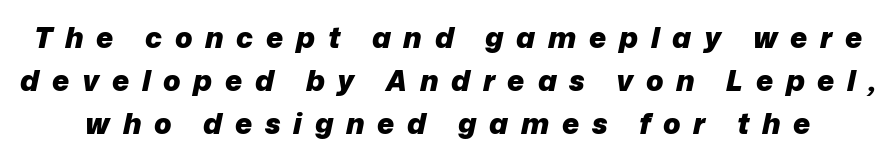
Normally led — the rows are evenly, conventionally spaced. Looks like regular typesetting: each glyph gets only the width it needs. Quick note: underline off. Tracking value appears strongly positive — letters spread wide. Characters are canted at an angle relative to the baseline's perpendicular. Typographic density is high because the face is bold.
